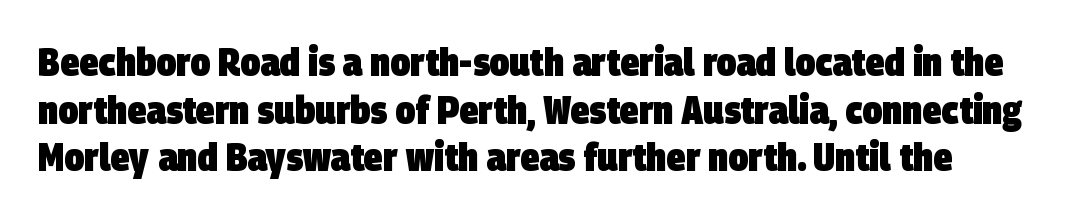
The image shows 39 px heavy, condensed sans-serif type; set line spacing 1.22x, normal letter spacing, not underlined; low stroke contrast and a large x-height.
